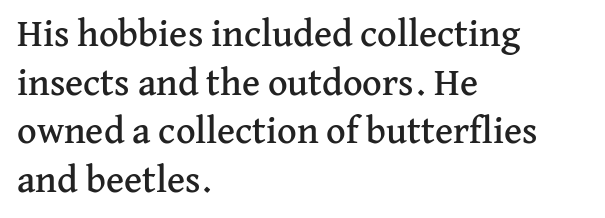
Observe the serifs anchoring each vertical stroke in this sample. Spacing verdict: proportional, widths tailored to each character. Horizontal bands of white between lines are of average thickness. The rag falls on the right side of this text block. There is no visible air inserted between adjacent glyphs. Rule under the text: the space is simply empty.
